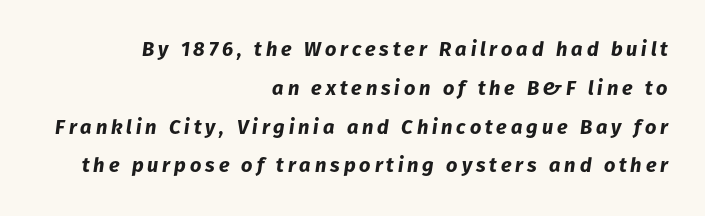
{"italic": "yes", "lean": "right", "slant_degrees": 8, "bold": "yes", "underline": "no", "align": "right", "line_spacing": "loose", "line_spacing_ratio": 1.94, "glyph_px": 20}
